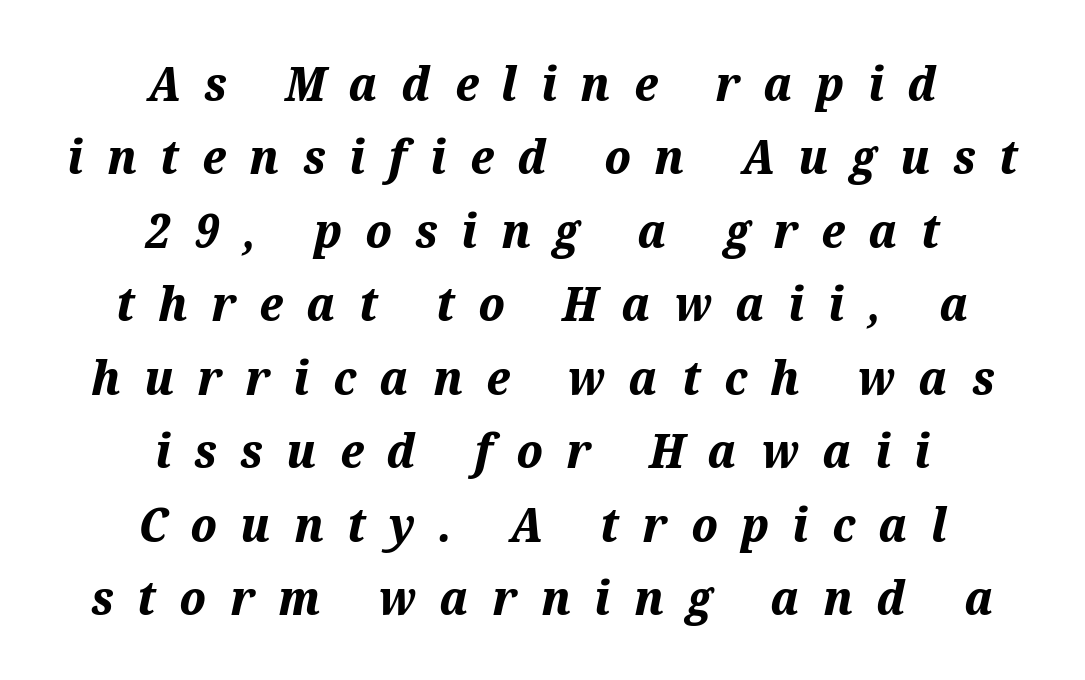
Varying glyph widths throughout — classic text-font behaviour. The passage shown stacks its lines at a standard gap. The rendering uses a bold face; every stroke is thick and dark. Letters rest on an invisible, unmarked baseline. Display-style spreading of the glyphs; the letterfit is very open.
